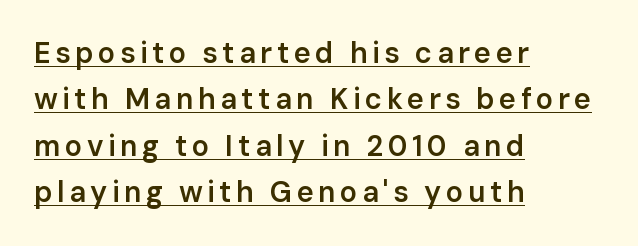
{"serif": "no", "italic": "no", "bold": "semi", "weight": "semibold", "width": "normal", "stroke_contrast": "low", "x_height": "medium", "monospaced": "no", "underline": "yes", "align": "left", "line_spacing": "normal", "line_spacing_ratio": 1.6, "glyph_px": 29}
